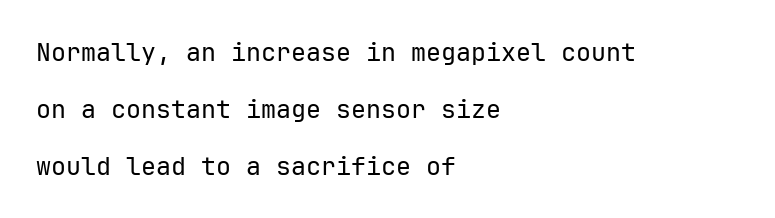
Q: Is the text bold? A: No.
Q: Is the text italic (slanted)? A: No, it is upright.
Q: Is the text underlined? A: No.
Q: How is the paragraph aligned? A: Left-aligned.
Q: Is the spacing between letters normal or unusually wide? A: Normal.
Q: Is the spacing between lines tight, normal or loose? A: Loose.
